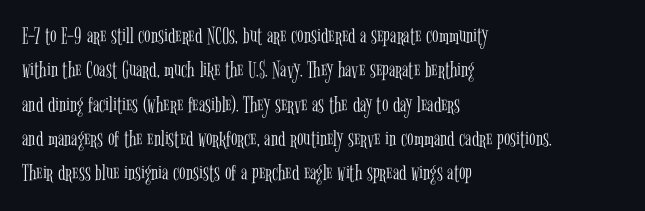
The image shows 24 px text type, upright; set left-aligned, normal line spacing (1.43x), normal letter spacing, not underlined.
